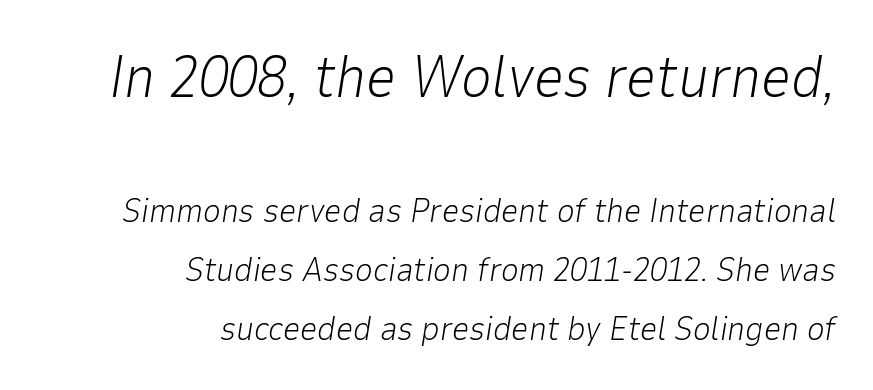
The image shows 59 px light type, italic (leaning right); set right-aligned, line spacing 1.74x, normal letter spacing, not underlined; the first (top) block is 1.74x larger; low stroke contrast and a medium x-height.
